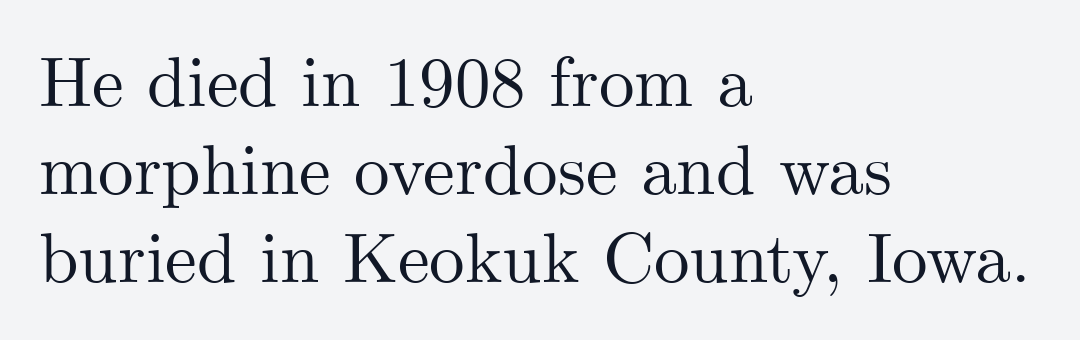
The image shows 71 px serif type, upright; set left-aligned, line spacing 1.24x, normal letter spacing, not underlined; medium stroke contrast and a small x-height.
